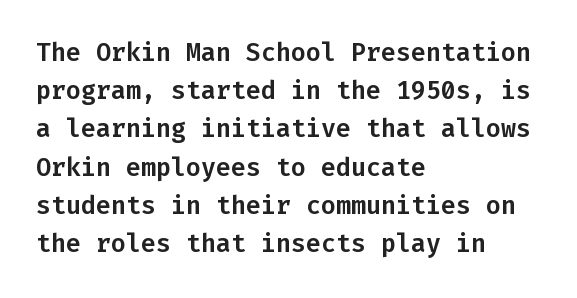
The image shows 25 px text type, upright; set left-aligned, normal line spacing (1.53x), normal letter spacing, not underlined.
